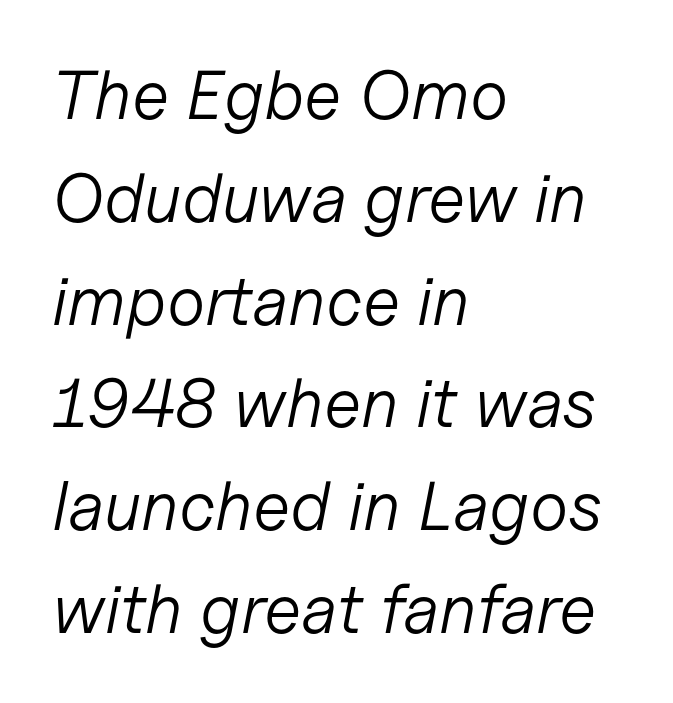
Q: Is the text bold? A: No.
Q: Is the text italic (slanted)? A: Yes, it leans right by about 11 degrees.
Q: Is the text underlined? A: No.
Q: How is the paragraph aligned? A: Left-aligned.
Q: Is the spacing between letters normal or unusually wide? A: Normal.
Q: Is the spacing between lines tight, normal or loose? A: Normal.
Q: Width (condensed, normal, or wide)? A: Normal.
Q: Stroke contrast? A: Low.
Q: x-height? A: Medium.
Q: Monospaced? A: No.
